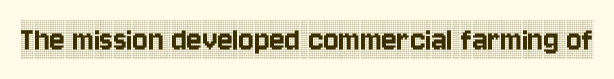
The image shows 36 px condensed serif type, upright; set normal letter spacing, not underlined; a large x-height.
